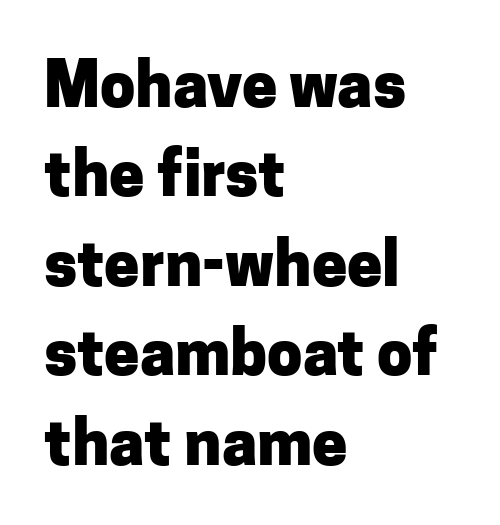
The image shows 63 px heavy sans-serif type, upright; set left-aligned, normal line spacing (1.42x), normal letter spacing, not underlined; low stroke contrast and a medium x-height.
